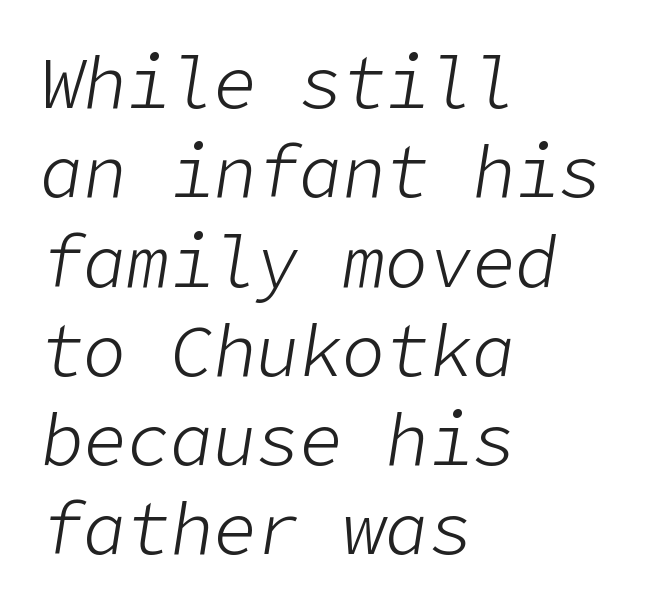
Plain, unruled lines of type. Letter spacing: default. Yep, that's italic — everything's leaning. Caption: multi-line text, flush left, ragged right. The typesetting does not lean heavy: it is not bold.
